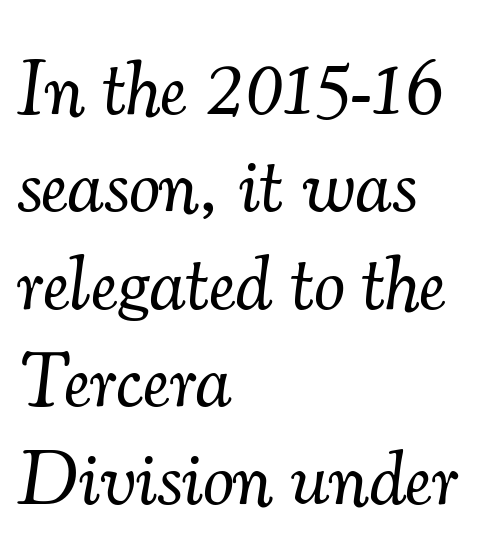
The image shows 78 px light serif type, italic (leaning right); set left-aligned, normal line spacing (1.25x), normal letter spacing, not underlined; medium stroke contrast and a small x-height.
